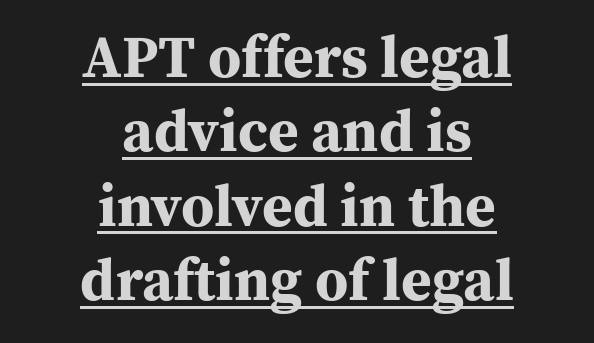
Q: Is the text bold? A: Yes.
Q: Is the text italic (slanted)? A: No, it is upright.
Q: Is the typeface a serif or a sans-serif typeface? A: Serif.
Q: Is the text underlined? A: Yes.
Q: How is the paragraph aligned? A: Centered.
Q: Is the spacing between letters normal or unusually wide? A: Normal.
Q: Is the spacing between lines tight, normal or loose? A: Normal.
Q: Width (condensed, normal, or wide)? A: Normal.
Q: Stroke contrast? A: Medium.
Q: x-height? A: Medium.
Q: Monospaced? A: No.
